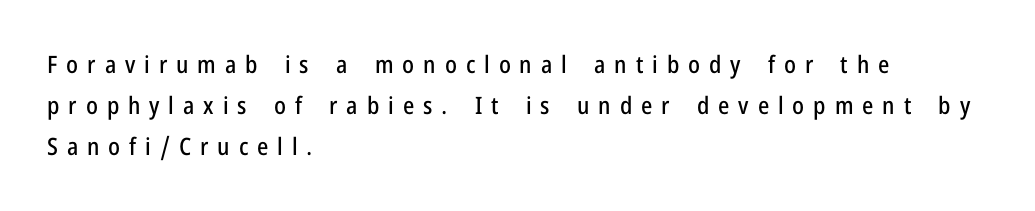
Left-aligned paragraph, ragged on the right. Is there any slant? The stems are plumb. Quick note: underline off. Spacing between characters has been opened up far beyond the box default.
